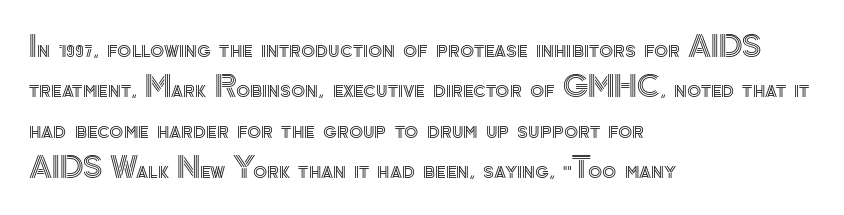
{"italic": "no", "width": "normal", "x_height": "small", "monospaced": "no", "underline": "no", "align": "left", "line_spacing": "normal", "line_spacing_ratio": 1.39, "letter_spacing": "normal", "letter_spacing_em": 0.0, "glyph_px": 29}
